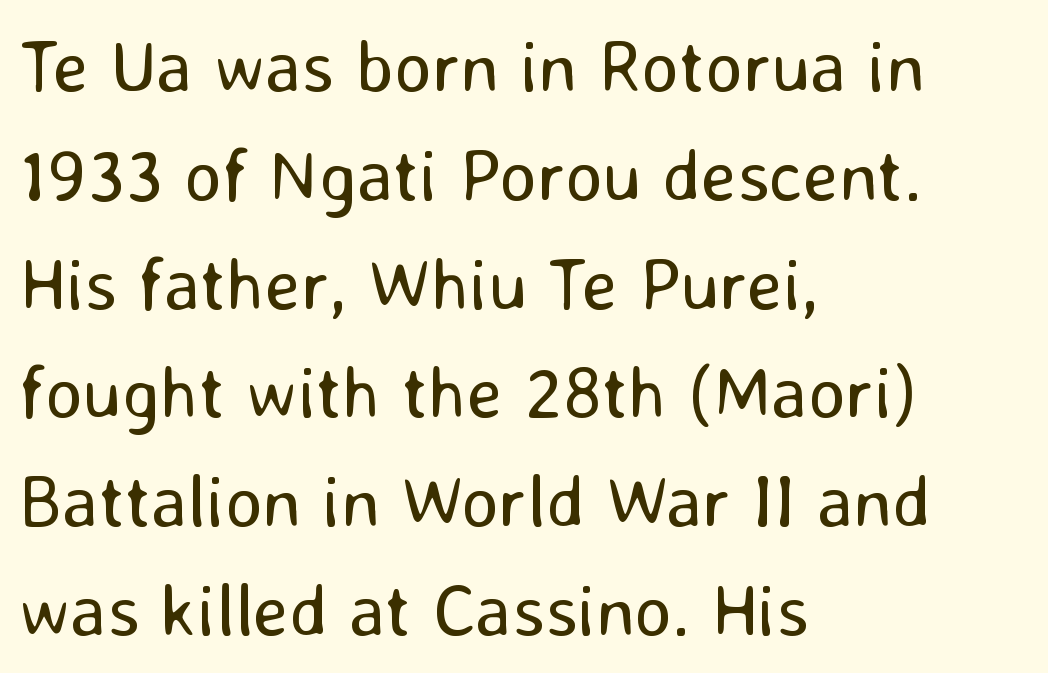
The image shows 73 px regular-weight sans-serif type, upright; set left-aligned, normal line spacing (1.49x), normal letter spacing, not underlined; low stroke contrast and a medium x-height.
